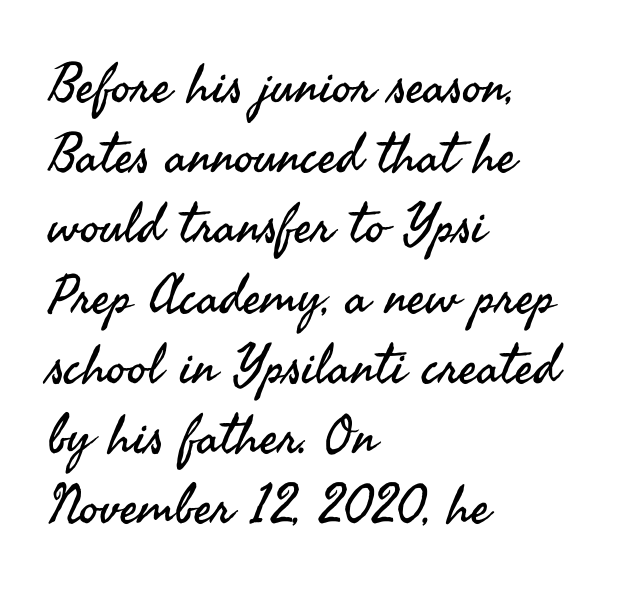
Q: Is the text bold? A: No.
Q: Is the text italic (slanted)? A: Yes.
Q: Is the typeface a serif or a sans-serif typeface? A: Sans-serif.
Q: Is the text underlined? A: No.
Q: How is the paragraph aligned? A: Left-aligned.
Q: Is the spacing between letters normal or unusually wide? A: Normal.
Q: Is the spacing between lines tight, normal or loose? A: Normal.
Q: Width (condensed, normal, or wide)? A: Normal.
Q: Stroke contrast? A: Medium.
Q: x-height? A: Small.
Q: Monospaced? A: No.
